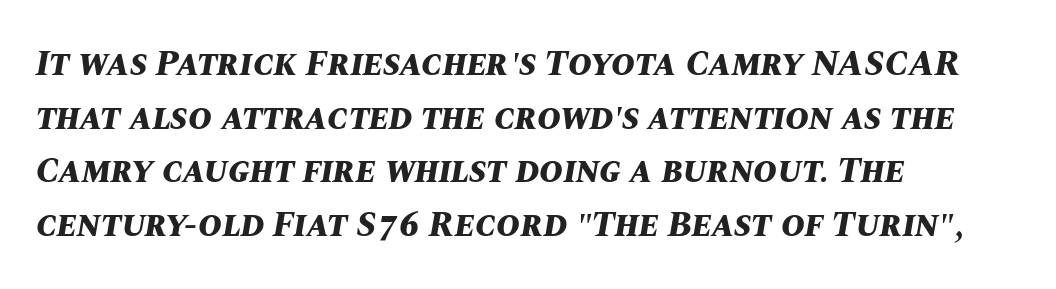
{"italic": "yes", "lean": "right", "slant_degrees": 10, "bold": "yes", "weight": "bold", "width": "normal", "stroke_contrast": "medium", "x_height": "large", "monospaced": "no", "underline": "no", "align": "left", "line_spacing": "normal", "line_spacing_ratio": 1.49, "letter_spacing": "normal", "letter_spacing_em": 0.0, "glyph_px": 36}
